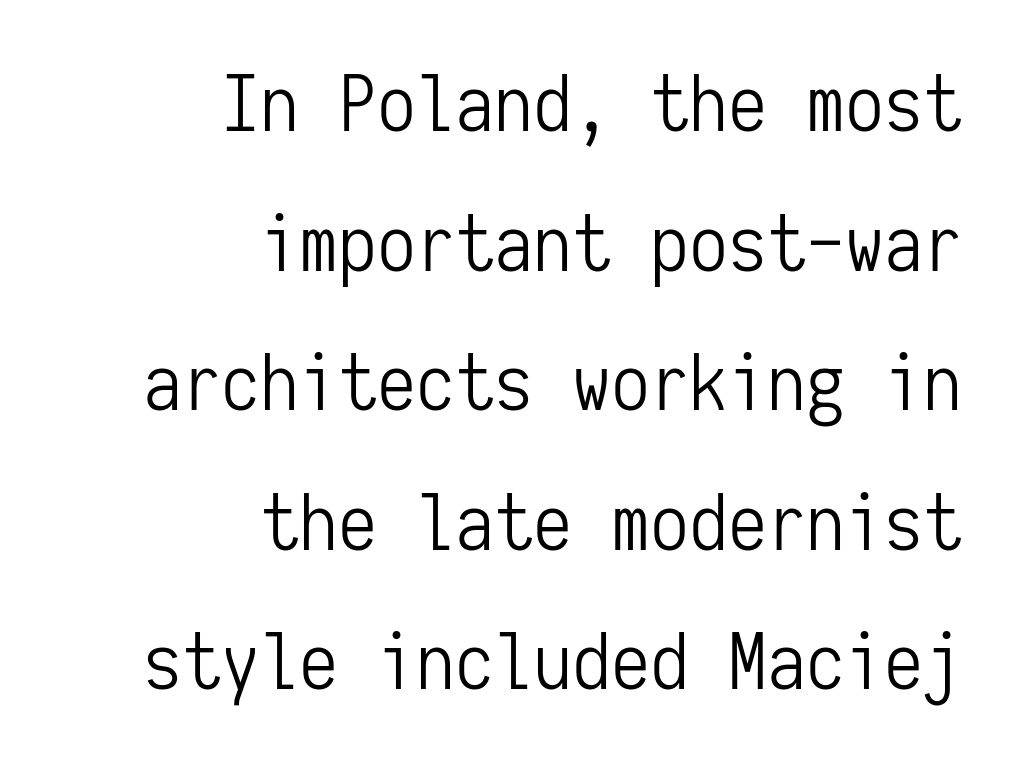
Q: Is the text bold? A: No.
Q: Is the text italic (slanted)? A: No, it is upright.
Q: Is the typeface a serif or a sans-serif typeface? A: Sans-serif.
Q: Is the text underlined? A: No.
Q: How is the paragraph aligned? A: Right-aligned.
Q: Is the spacing between letters normal or unusually wide? A: Normal.
Q: Width (condensed, normal, or wide)? A: Condensed.
Q: Stroke contrast? A: Low.
Q: x-height? A: Medium.
Q: Monospaced? A: Yes.
